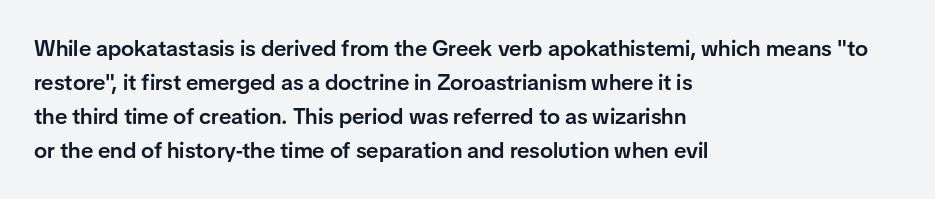
{"italic": "no", "bold": "semi", "underline": "no", "align": "left", "line_spacing": "normal", "line_spacing_ratio": 1.54, "letter_spacing": "normal", "letter_spacing_em": 0.0, "glyph_px": 22}
